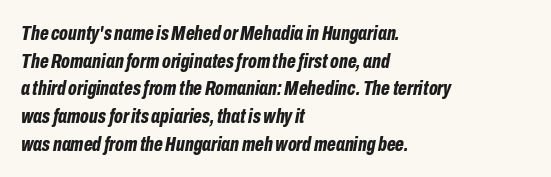
The image shows 21 px bold type, italic (leaning right); set left-aligned, normal line spacing (1.32x), normal letter spacing, not underlined.
